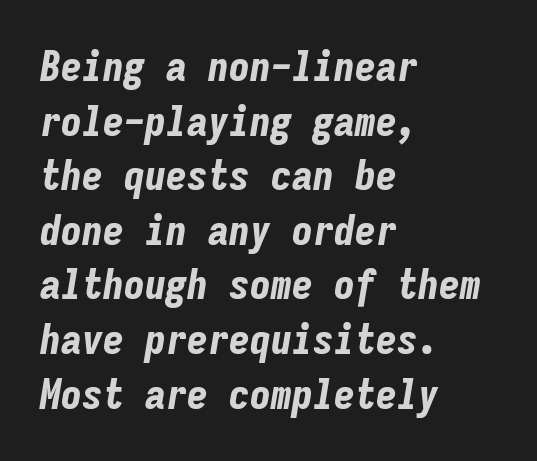
The image shows 42 px bold, condensed type, italic (leaning right), monospaced; set left-aligned, normal line spacing (1.3x), normal letter spacing, not underlined; low stroke contrast and a medium x-height.
